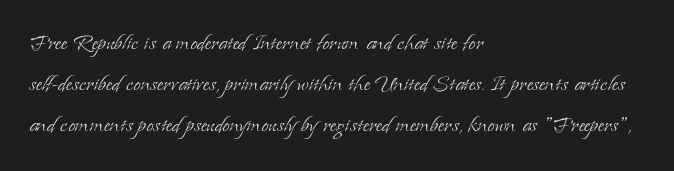
The image shows 26 px text type; set left-aligned, normal line spacing (1.57x), normal letter spacing, not underlined.
